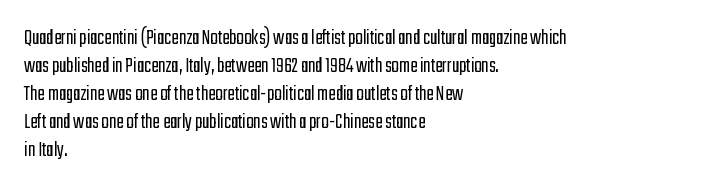
No extra ink here — the face is not bold. Students, observe: this is what conventionally led text looks like. Visually the block forms a straight wall on the left and a jagged coastline on the right. Clear beneath every line of the passage.
